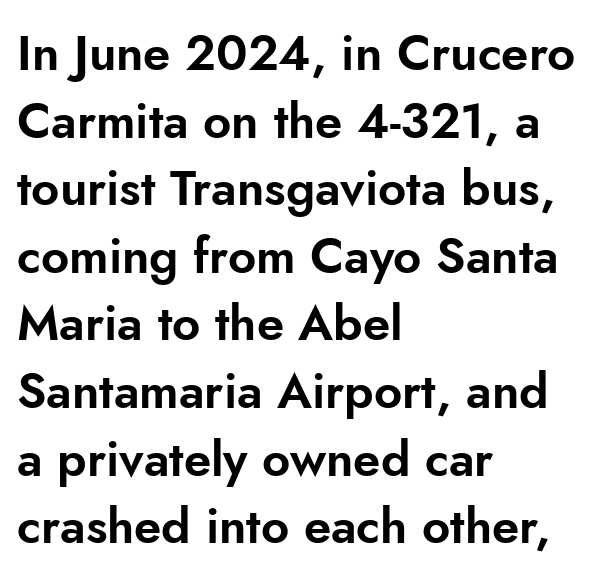
Q: Is the text italic (slanted)? A: No, it is upright.
Q: Is the typeface a serif or a sans-serif typeface? A: Sans-serif.
Q: Is the text underlined? A: No.
Q: How is the paragraph aligned? A: Left-aligned.
Q: Is the spacing between letters normal or unusually wide? A: Normal.
Q: Is the spacing between lines tight, normal or loose? A: Normal.
Q: Width (condensed, normal, or wide)? A: Normal.
Q: Stroke contrast? A: Low.
Q: x-height? A: Small.
Q: Monospaced? A: No.
